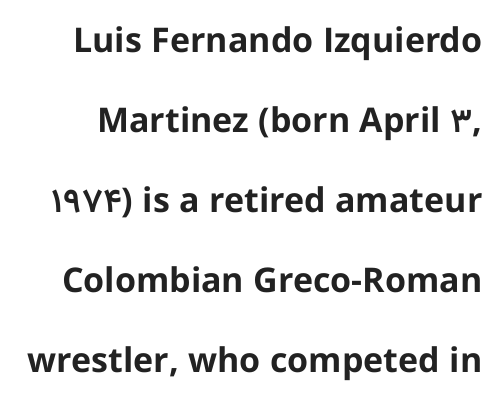
The image shows 34 px bold sans-serif type, upright; set loose line spacing (2.35x), normal letter spacing, not underlined; low stroke contrast and a medium x-height.
